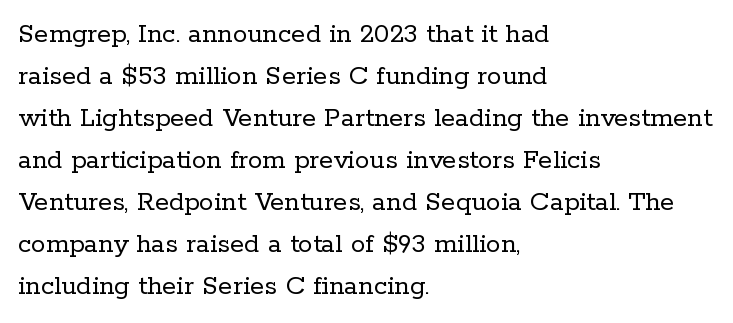
The image shows 29 px regular-weight serif type, upright; set left-aligned, normal line spacing (1.45x), normal letter spacing, not underlined; low stroke contrast and a medium x-height.
